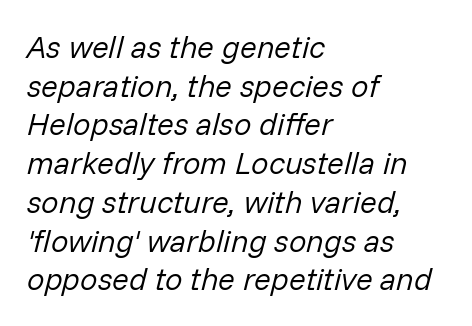
{"italic": "yes", "lean": "right", "slant_degrees": 14, "bold": "no", "weight": "regular", "width": "normal", "stroke_contrast": "low", "x_height": "medium", "monospaced": "no", "underline": "no", "align": "left", "line_spacing": "normal", "line_spacing_ratio": 1.25, "letter_spacing": "normal", "letter_spacing_em": 0.0, "glyph_px": 31}
